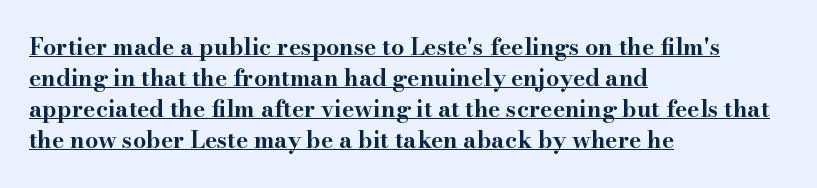
{"italic": "no", "bold": "yes", "underline": "yes", "align": "left", "line_spacing": "normal", "line_spacing_ratio": 1.35, "letter_spacing": "normal", "letter_spacing_em": 0.0, "glyph_px": 23}
